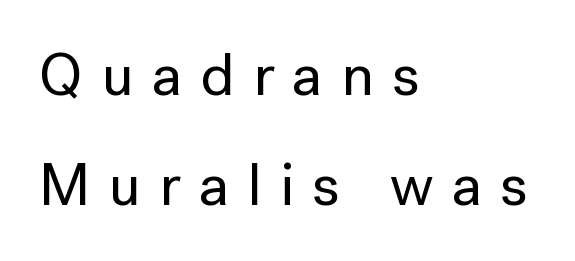
The image shows 60 px sans-serif type, upright; set left-aligned, line spacing 1.84x, unusually wide letter spacing (+0.3 em), not underlined; low stroke contrast and a medium x-height.
